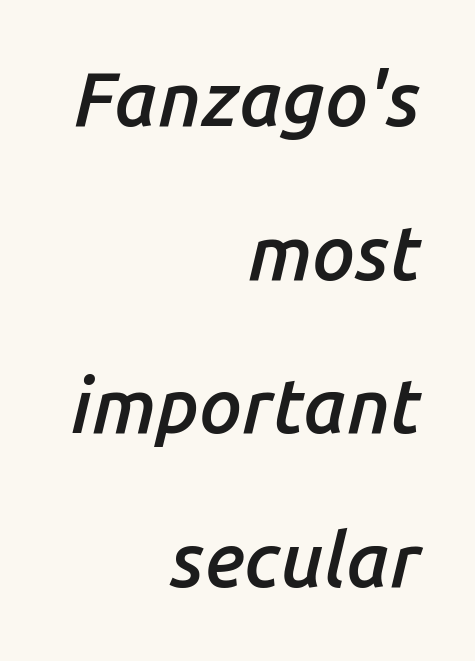
Q: Is the text bold? A: Semi-bold.
Q: Is the text italic (slanted)? A: Yes, it leans right by about 14 degrees.
Q: Is the text underlined? A: No.
Q: How is the paragraph aligned? A: Right-aligned.
Q: Is the spacing between letters normal or unusually wide? A: Normal.
Q: Is the spacing between lines tight, normal or loose? A: Loose.
Q: Width (condensed, normal, or wide)? A: Normal.
Q: Stroke contrast? A: Low.
Q: x-height? A: Medium.
Q: Monospaced? A: No.
